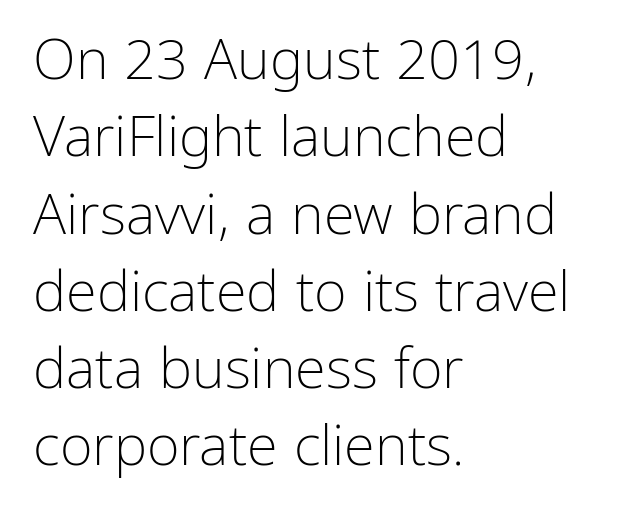
Q: Is the text bold? A: No.
Q: Is the text italic (slanted)? A: No, it is upright.
Q: Is the typeface a serif or a sans-serif typeface? A: Sans-serif.
Q: Is the text underlined? A: No.
Q: How is the paragraph aligned? A: Left-aligned.
Q: Is the spacing between letters normal or unusually wide? A: Normal.
Q: Is the spacing between lines tight, normal or loose? A: Normal.
Q: Width (condensed, normal, or wide)? A: Normal.
Q: Stroke contrast? A: Low.
Q: x-height? A: Medium.
Q: Monospaced? A: No.
